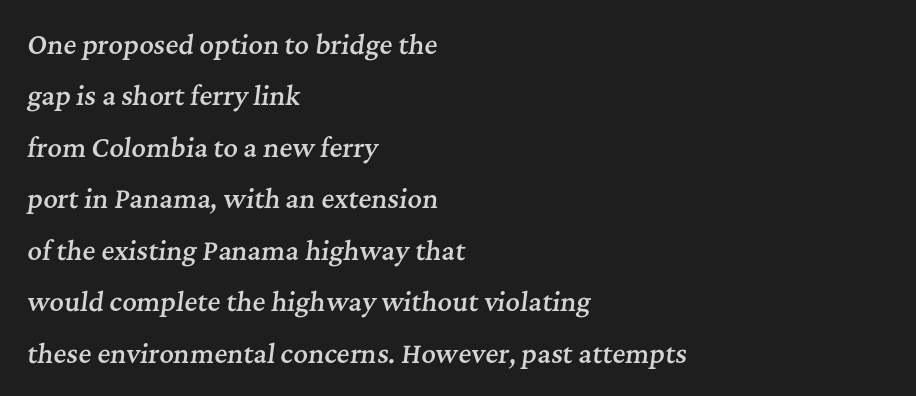
The image shows 25 px text type, italic (leaning right); set left-aligned, loose line spacing (2.06x), normal letter spacing, not underlined.
